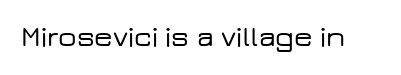
{"serif": "no", "italic": "no", "width": "wide", "stroke_contrast": "low", "x_height": "medium", "monospaced": "no", "underline": "no", "letter_spacing": "normal", "letter_spacing_em": 0.0, "glyph_px": 29}
